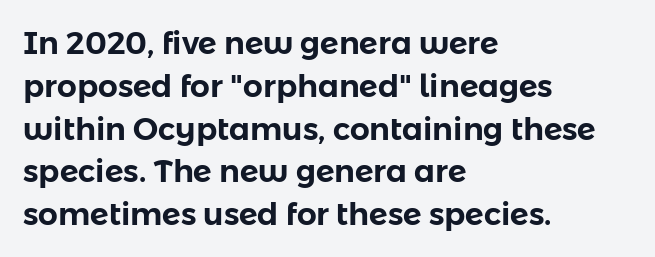
{"serif": "no", "italic": "no", "width": "normal", "stroke_contrast": "low", "x_height": "medium", "monospaced": "no", "underline": "no", "align": "left", "line_spacing": "normal", "line_spacing_ratio": 1.38, "letter_spacing": "normal", "letter_spacing_em": 0.0, "glyph_px": 31}
